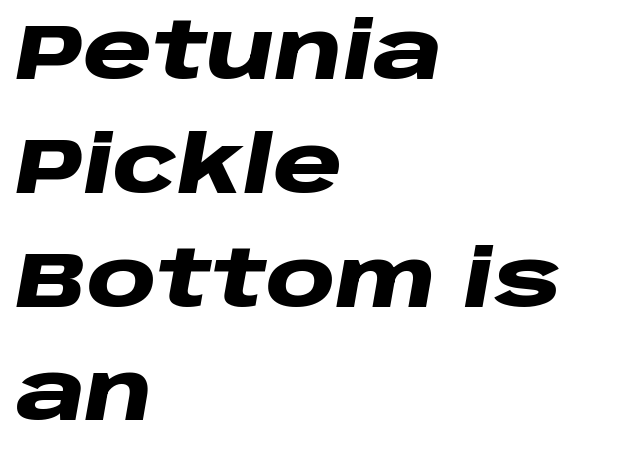
{"italic": "yes", "lean": "right", "slant_degrees": 10, "bold": "yes", "weight": "heavy", "width": "wide", "stroke_contrast": "low", "x_height": "large", "monospaced": "no", "underline": "no", "align": "left", "line_spacing": "normal", "line_spacing_ratio": 1.44, "letter_spacing": "normal", "letter_spacing_em": 0.0, "glyph_px": 79}
